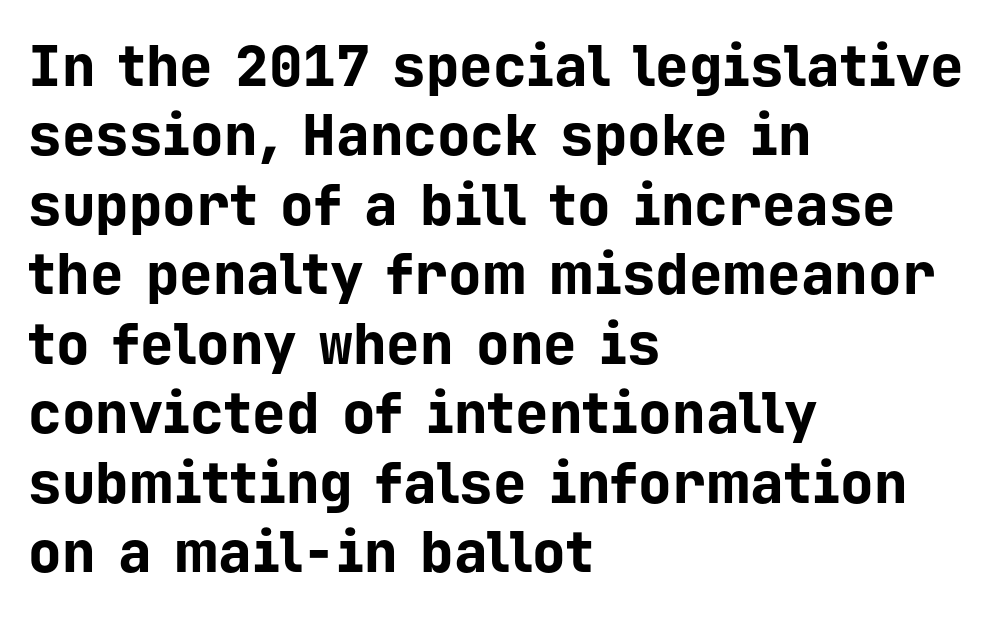
Q: Is the text bold? A: Yes.
Q: Is the text italic (slanted)? A: No, it is upright.
Q: Is the typeface a serif or a sans-serif typeface? A: Sans-serif.
Q: Is the text underlined? A: No.
Q: How is the paragraph aligned? A: Left-aligned.
Q: Is the spacing between letters normal or unusually wide? A: Normal.
Q: Width (condensed, normal, or wide)? A: Normal.
Q: Stroke contrast? A: Low.
Q: x-height? A: Medium.
Q: Monospaced? A: Yes.
